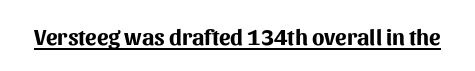
{"italic": "no", "bold": "yes", "underline": "yes", "letter_spacing": "normal", "letter_spacing_em": 0.0, "glyph_px": 23}
